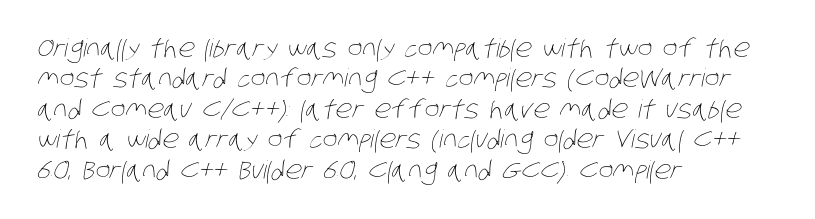
Q: Is the text bold? A: No.
Q: Is the text underlined? A: No.
Q: How is the paragraph aligned? A: Left-aligned.
Q: Is the spacing between letters normal or unusually wide? A: Normal.
